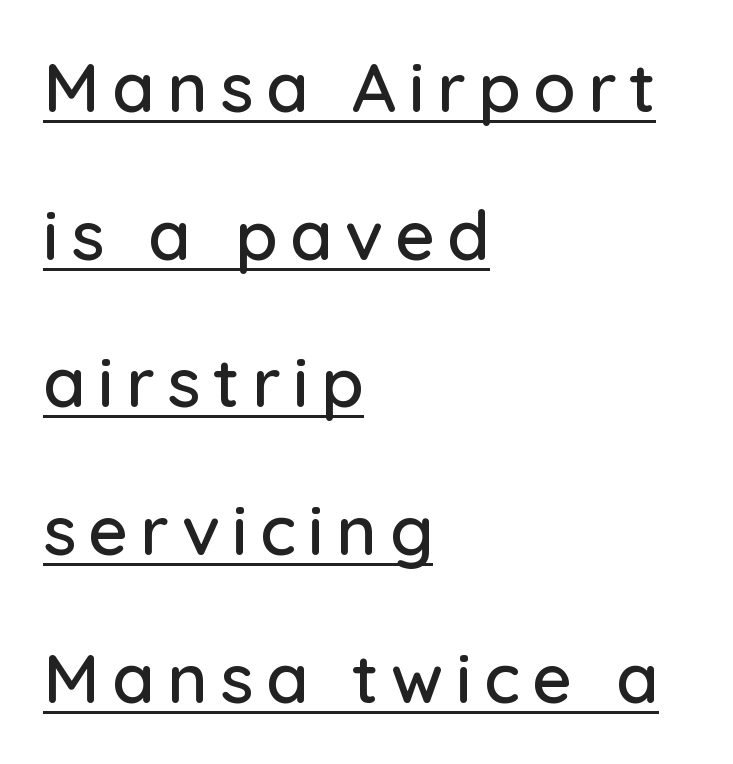
The image shows 69 px sans-serif type, upright; set left-aligned, loose line spacing (2.14x), underlined; low stroke contrast and a medium x-height.
